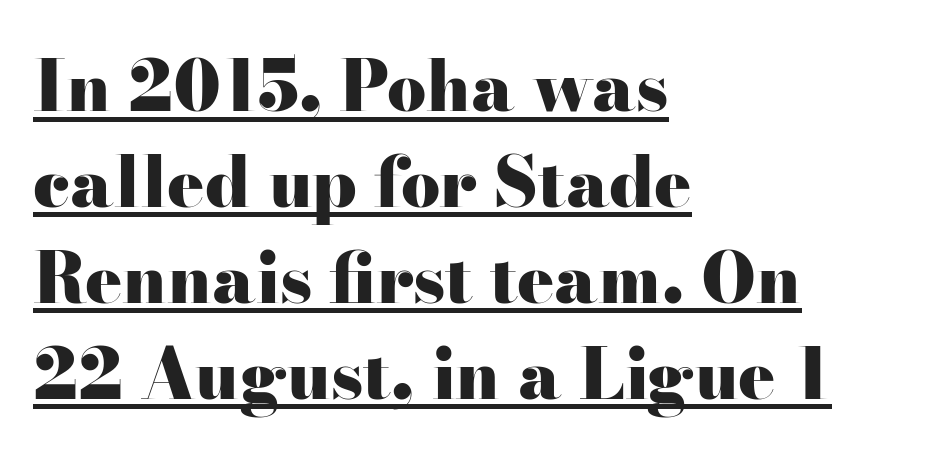
{"serif": "yes", "italic": "no", "bold": "yes", "weight": "heavy", "width": "wide", "stroke_contrast": "high", "x_height": "small", "monospaced": "no", "underline": "yes", "align": "left", "line_spacing": "normal", "line_spacing_ratio": 1.39, "letter_spacing": "normal", "letter_spacing_em": 0.0, "glyph_px": 69}
